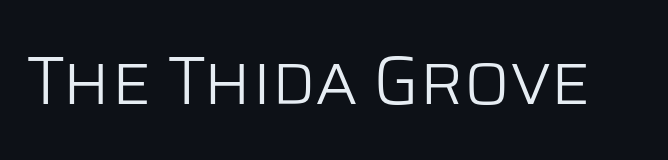
Q: Is the text bold? A: No.
Q: Is the text italic (slanted)? A: No, it is upright.
Q: Is the typeface a serif or a sans-serif typeface? A: Sans-serif.
Q: Is the text underlined? A: No.
Q: Is the spacing between letters normal or unusually wide? A: Normal.
Q: Width (condensed, normal, or wide)? A: Normal.
Q: Stroke contrast? A: Low.
Q: x-height? A: Large.
Q: Monospaced? A: No.
